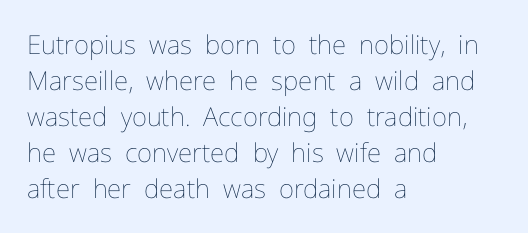
{"italic": "no", "bold": "no", "underline": "no", "align": "left", "line_spacing": "normal", "line_spacing_ratio": 1.38, "letter_spacing": "normal", "letter_spacing_em": 0.0, "glyph_px": 26}
